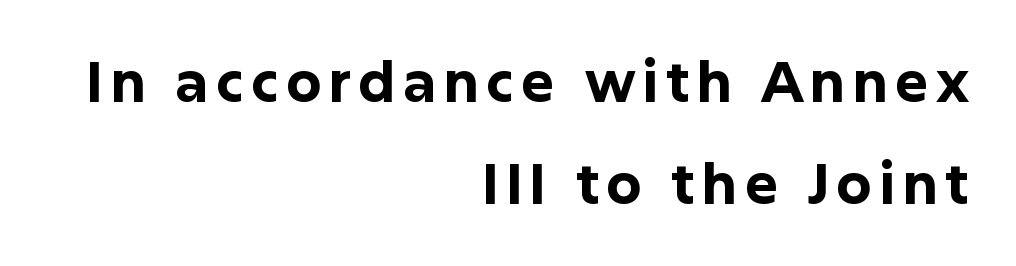
Q: Is the text bold? A: Yes.
Q: Is the text italic (slanted)? A: No, it is upright.
Q: Is the typeface a serif or a sans-serif typeface? A: Sans-serif.
Q: Is the text underlined? A: No.
Q: How is the paragraph aligned? A: Right-aligned.
Q: Width (condensed, normal, or wide)? A: Normal.
Q: Stroke contrast? A: Low.
Q: x-height? A: Medium.
Q: Monospaced? A: No.
